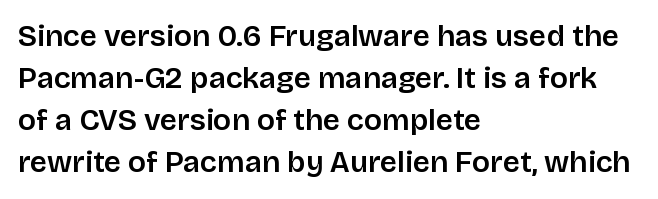
The image shows 30 px sans-serif type, upright; set left-aligned, normal line spacing (1.4x), normal letter spacing, not underlined; low stroke contrast and a large x-height.
